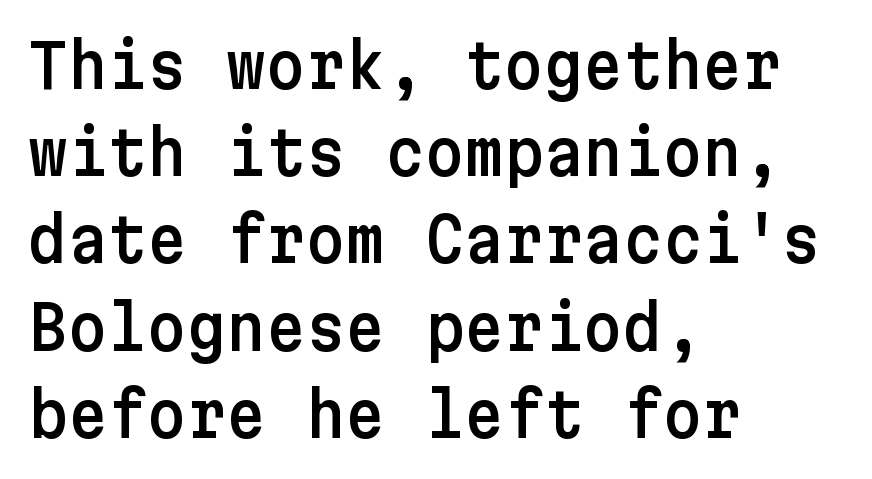
{"serif": "no", "italic": "no", "width": "normal", "stroke_contrast": "low", "x_height": "medium", "underline": "no", "align": "left", "line_spacing": "normal", "line_spacing_ratio": 1.43, "letter_spacing": "normal", "letter_spacing_em": 0.0, "glyph_px": 61}
